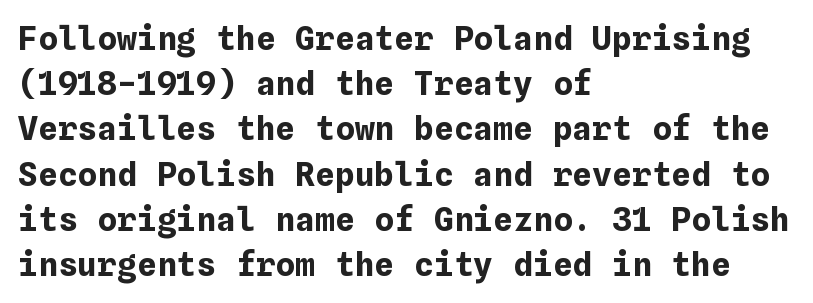
The image shows 33 px bold type, upright; set left-aligned, normal line spacing (1.37x), normal letter spacing, not underlined; low stroke contrast and a medium x-height.
